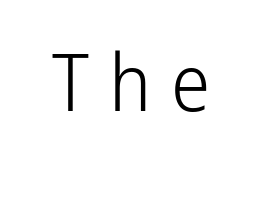
The image shows 79 px light, condensed sans-serif type, upright; set unusually wide letter spacing (+0.25 em), not underlined; low stroke contrast and a medium x-height.
